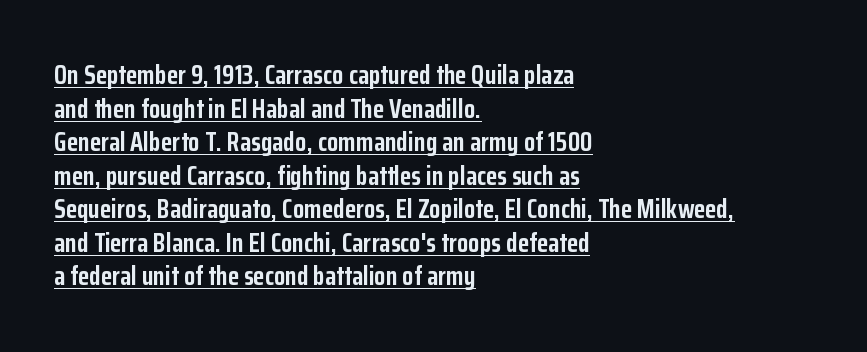
Q: Is the text bold? A: Yes.
Q: Is the text italic (slanted)? A: No, it is upright.
Q: Is the text underlined? A: Yes.
Q: How is the paragraph aligned? A: Left-aligned.
Q: Is the spacing between letters normal or unusually wide? A: Normal.
Q: Is the spacing between lines tight, normal or loose? A: Normal.
